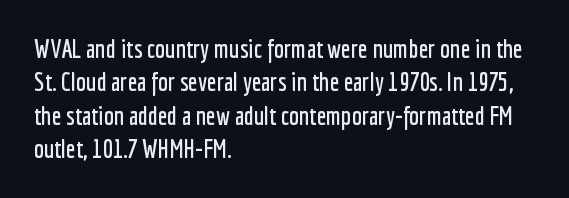
Students, observe: this is what conventionally led text looks like. Observe the ordinary spacing: letters are neighbours, not strangers. Designer's note — italics off, roman on. The specimen omits any rule beneath the text block's lines.
